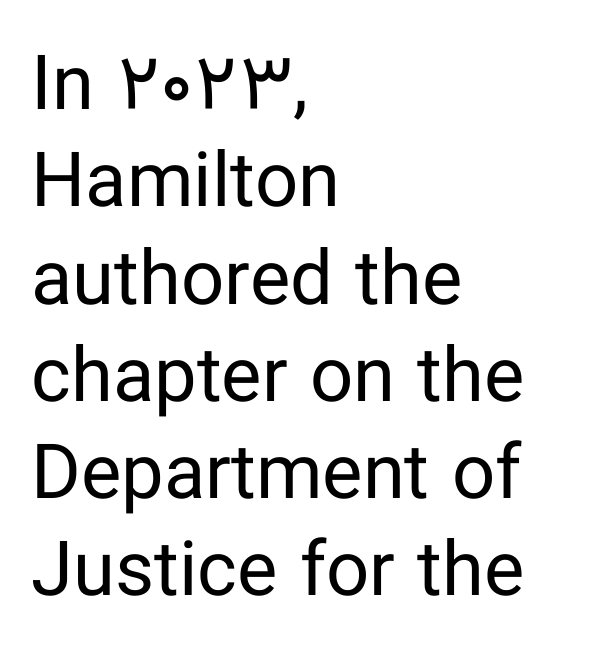
Q: Is the text bold? A: No.
Q: Is the text italic (slanted)? A: No, it is upright.
Q: Is the typeface a serif or a sans-serif typeface? A: Sans-serif.
Q: Is the text underlined? A: No.
Q: How is the paragraph aligned? A: Left-aligned.
Q: Is the spacing between letters normal or unusually wide? A: Normal.
Q: Is the spacing between lines tight, normal or loose? A: Normal.
Q: Width (condensed, normal, or wide)? A: Normal.
Q: Stroke contrast? A: Low.
Q: x-height? A: Medium.
Q: Monospaced? A: No.
